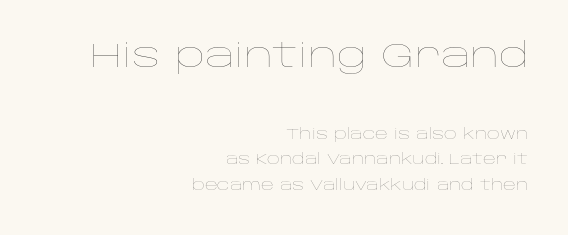
Q: Is the text bold? A: No.
Q: Is the text italic (slanted)? A: No, it is upright.
Q: Is the text underlined? A: No.
Q: How is the paragraph aligned? A: Right-aligned.
Q: Is the spacing between letters normal or unusually wide? A: Normal.
Q: Which block of text is set in a larger size, the first (top) or the second (bottom)? A: The first (top) one.
Q: Width (condensed, normal, or wide)? A: Wide.
Q: Stroke contrast? A: Low.
Q: x-height? A: Large.
Q: Monospaced? A: No.
